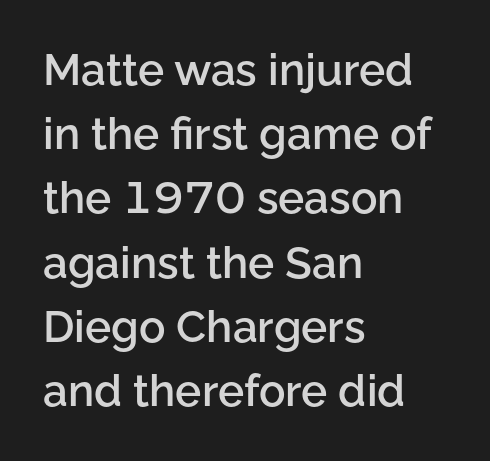
Q: Is the text bold? A: Semi-bold.
Q: Is the text italic (slanted)? A: No, it is upright.
Q: Is the typeface a serif or a sans-serif typeface? A: Sans-serif.
Q: Is the text underlined? A: No.
Q: How is the paragraph aligned? A: Left-aligned.
Q: Is the spacing between letters normal or unusually wide? A: Normal.
Q: Is the spacing between lines tight, normal or loose? A: Normal.
Q: Width (condensed, normal, or wide)? A: Normal.
Q: Stroke contrast? A: Low.
Q: x-height? A: Medium.
Q: Monospaced? A: No.
